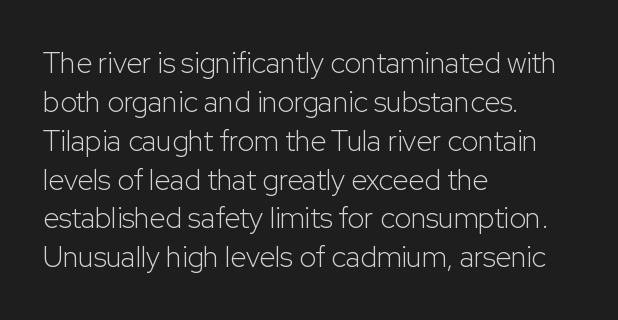
Q: Is the text bold? A: No.
Q: Is the text italic (slanted)? A: No, it is upright.
Q: Is the typeface a serif or a sans-serif typeface? A: Sans-serif.
Q: Is the text underlined? A: No.
Q: How is the paragraph aligned? A: Left-aligned.
Q: Is the spacing between letters normal or unusually wide? A: Normal.
Q: Is the spacing between lines tight, normal or loose? A: Normal.
Q: Width (condensed, normal, or wide)? A: Normal.
Q: Stroke contrast? A: Low.
Q: x-height? A: Medium.
Q: Monospaced? A: No.
